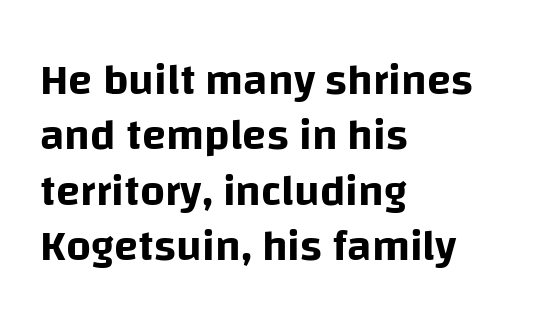
Q: Is the text italic (slanted)? A: No, it is upright.
Q: Is the typeface a serif or a sans-serif typeface? A: Sans-serif.
Q: Is the text underlined? A: No.
Q: How is the paragraph aligned? A: Left-aligned.
Q: Is the spacing between letters normal or unusually wide? A: Normal.
Q: Is the spacing between lines tight, normal or loose? A: Normal.
Q: Width (condensed, normal, or wide)? A: Normal.
Q: Stroke contrast? A: Low.
Q: x-height? A: Large.
Q: Monospaced? A: No.
